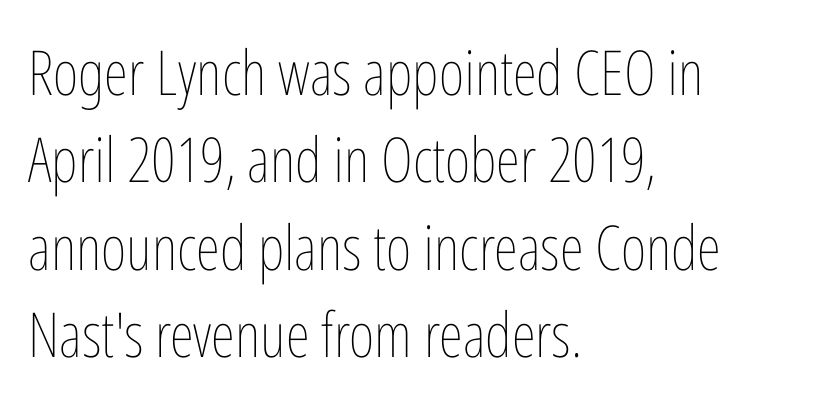
Q: Is the text bold? A: No.
Q: Is the text italic (slanted)? A: No, it is upright.
Q: Is the text underlined? A: No.
Q: How is the paragraph aligned? A: Left-aligned.
Q: Is the spacing between letters normal or unusually wide? A: Normal.
Q: Is the spacing between lines tight, normal or loose? A: Normal.
Q: Width (condensed, normal, or wide)? A: Condensed.
Q: Stroke contrast? A: Low.
Q: x-height? A: Medium.
Q: Monospaced? A: No.
